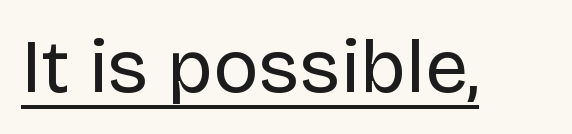
{"serif": "no", "italic": "no", "bold": "no", "weight": "regular", "width": "normal", "stroke_contrast": "low", "x_height": "large", "monospaced": "no", "underline": "yes", "letter_spacing": "normal", "letter_spacing_em": 0.0, "glyph_px": 76}
